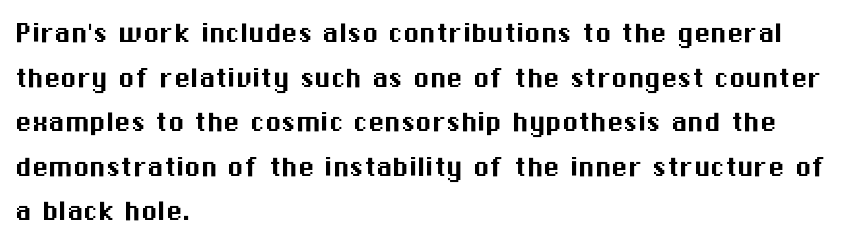
The image shows 33 px sans-serif type, upright; set left-aligned, normal line spacing (1.35x), normal letter spacing, not underlined; medium stroke contrast and a medium x-height.
